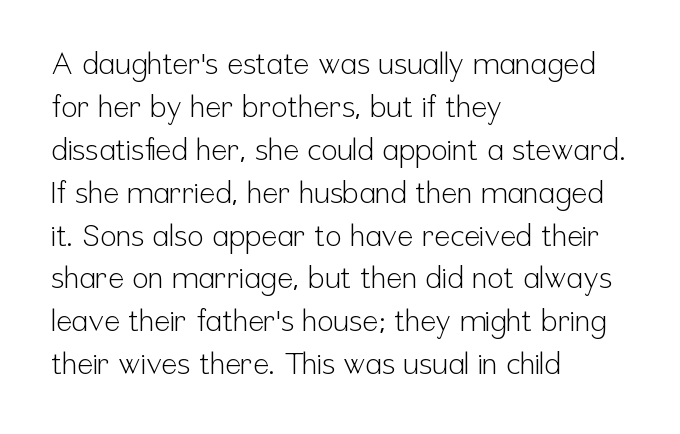
The image shows 30 px light, condensed sans-serif type, upright; set left-aligned, normal line spacing (1.43x), normal letter spacing, not underlined; low stroke contrast and a medium x-height.
